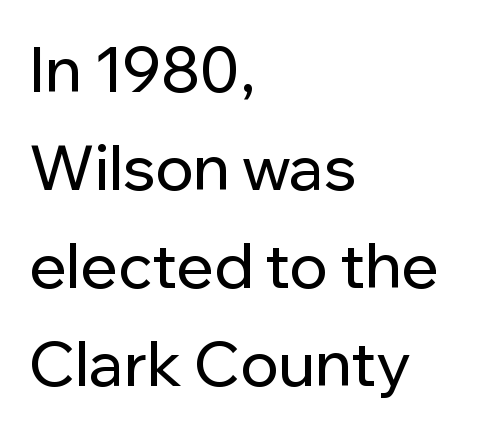
{"serif": "no", "italic": "no", "width": "normal", "stroke_contrast": "low", "x_height": "medium", "monospaced": "no", "underline": "no", "align": "left", "line_spacing": "normal", "line_spacing_ratio": 1.58, "letter_spacing": "normal", "letter_spacing_em": 0.0, "glyph_px": 62}
